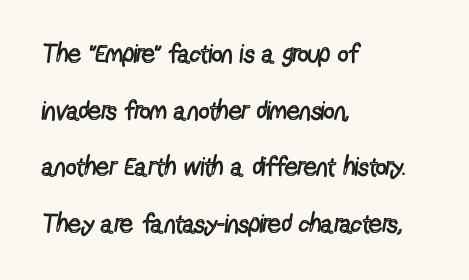
The image shows 26 px text type; set left-aligned, loose line spacing (2.18x), normal letter spacing, not underlined.
